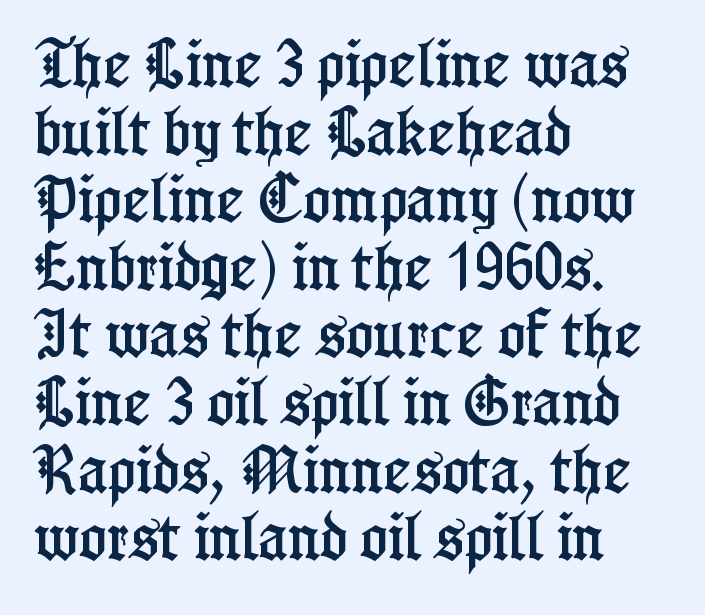
Q: Is the text italic (slanted)? A: No, it is upright.
Q: Is the typeface a serif or a sans-serif typeface? A: Serif.
Q: Is the text underlined? A: No.
Q: How is the paragraph aligned? A: Left-aligned.
Q: Is the spacing between letters normal or unusually wide? A: Normal.
Q: Is the spacing between lines tight, normal or loose? A: Normal.
Q: Width (condensed, normal, or wide)? A: Condensed.
Q: Stroke contrast? A: Low.
Q: x-height? A: Medium.
Q: Monospaced? A: No.
